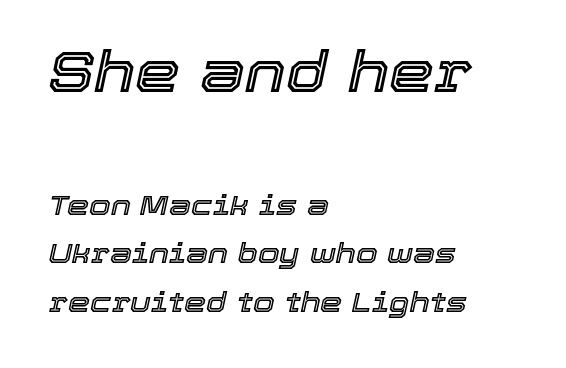
The image shows 57 px text type, italic (leaning right); set left-aligned, line spacing 1.74x, normal letter spacing, not underlined; the first (top) block is 2.04x larger; a medium x-height.
